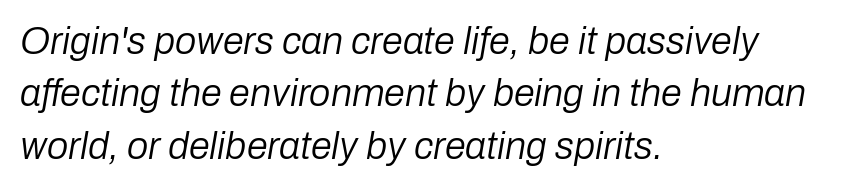
The image shows 38 px regular-weight type, italic (leaning right); set left-aligned, normal line spacing (1.38x), normal letter spacing, not underlined; low stroke contrast and a medium x-height.
